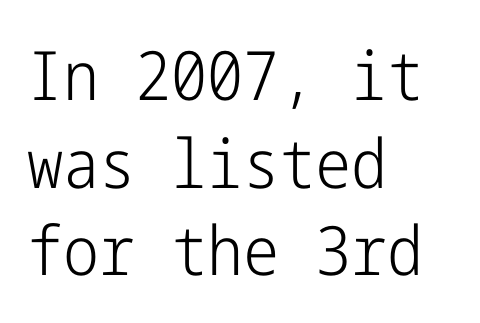
Q: Is the text bold? A: No.
Q: Is the text italic (slanted)? A: No, it is upright.
Q: Is the typeface a serif or a sans-serif typeface? A: Sans-serif.
Q: Is the text underlined? A: No.
Q: How is the paragraph aligned? A: Left-aligned.
Q: Is the spacing between letters normal or unusually wide? A: Normal.
Q: Is the spacing between lines tight, normal or loose? A: Normal.
Q: Width (condensed, normal, or wide)? A: Condensed.
Q: Stroke contrast? A: Low.
Q: x-height? A: Medium.
